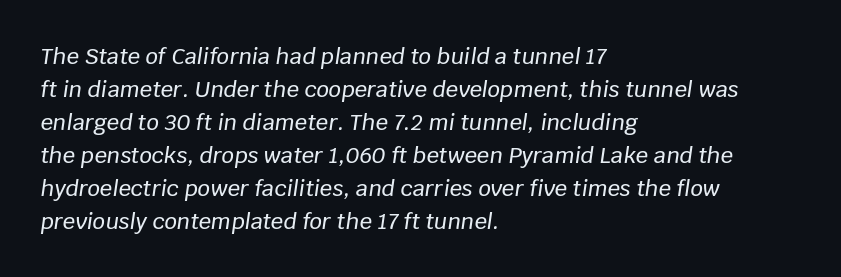
{"italic": "yes", "lean": "right", "slant_degrees": 8, "underline": "no", "align": "left", "line_spacing": "normal", "line_spacing_ratio": 1.5, "letter_spacing": "normal", "letter_spacing_em": 0.0, "glyph_px": 22}
